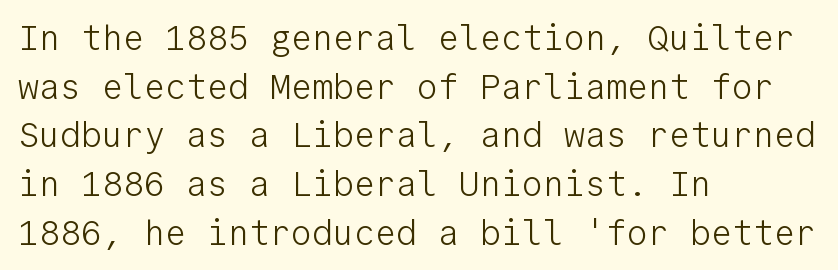
The image shows 35 px light sans-serif type, upright, monospaced; set left-aligned, normal line spacing (1.39x), normal letter spacing, not underlined; low stroke contrast and a medium x-height.
